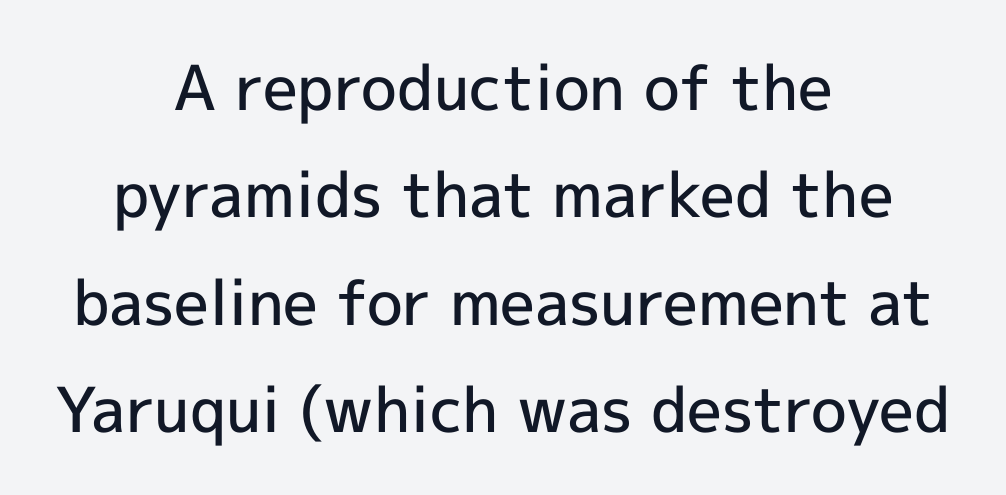
The image shows 62 px semibold sans-serif type, upright; set centered, line spacing 1.73x, normal letter spacing, not underlined; a medium x-height.
